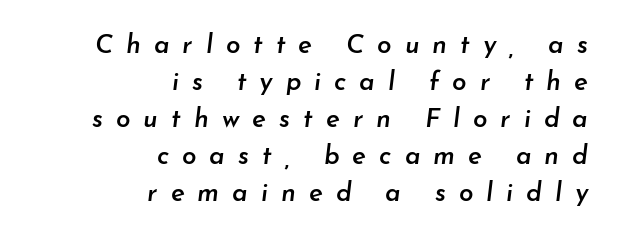
One-word summary of the alignment: right. These lines sit exactly where default settings would place them. The font's italic variant was chosen for this text. No word sits above an underline. The line texture is sparse and dotted thanks to wide tracking.
